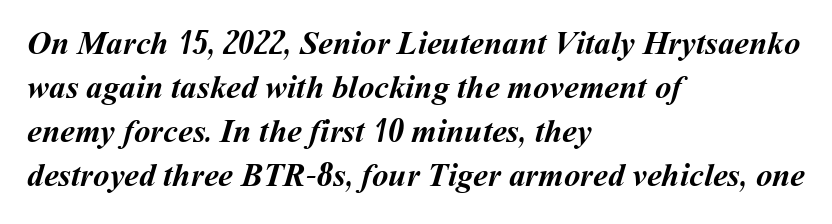
Summary of weight: heavy, a full bold. Spacing verdict: proportional, widths tailored to each character. The space between consecutive lines is moderate. The words here are not underlined.
